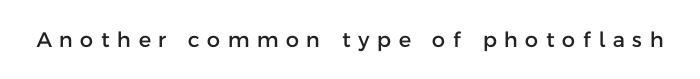
The image shows 21 px text type, upright; set unusually wide letter spacing (+0.36 em), not underlined.
